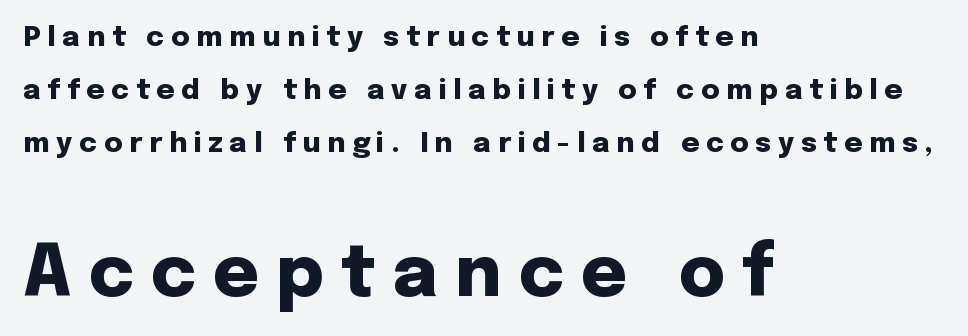
The gap between lines stays unmarked. Inter-character spacing is expanded well beyond the font's built-in metrics. Nothing sits at the stroke ends, so this counts as sans-serif. Each line starts at the same left margin while the right side varies.
